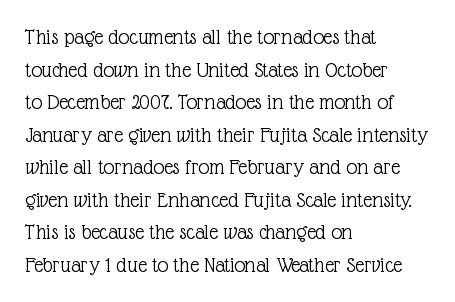
The image shows 22 px text type, upright; set left-aligned, normal line spacing (1.48x), normal letter spacing, not underlined.
